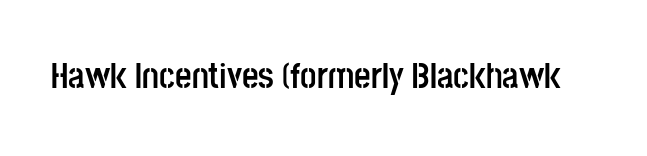
Q: Is the text bold? A: Yes.
Q: Is the text italic (slanted)? A: No, it is upright.
Q: Is the typeface a serif or a sans-serif typeface? A: Sans-serif.
Q: Is the text underlined? A: No.
Q: Is the spacing between letters normal or unusually wide? A: Normal.
Q: Width (condensed, normal, or wide)? A: Condensed.
Q: Stroke contrast? A: Low.
Q: x-height? A: Large.
Q: Monospaced? A: No.
